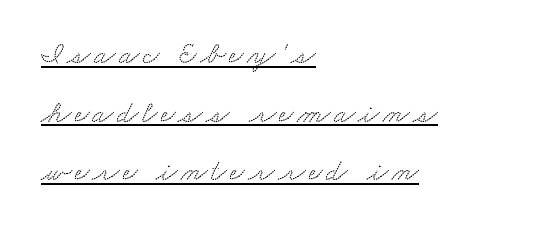
Q: Is the text underlined? A: Yes.
Q: How is the paragraph aligned? A: Left-aligned.
Q: Width (condensed, normal, or wide)? A: Wide.
Q: Stroke contrast? A: Low.
Q: x-height? A: Small.
Q: Monospaced? A: No.
